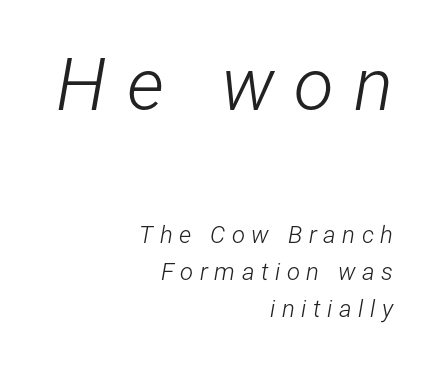
The image shows 73 px light, condensed type, italic (leaning right); set right-aligned, normal line spacing (1.53x), unusually wide letter spacing (+0.27 em), not underlined; the first (top) block is 3.04x larger; low stroke contrast and a medium x-height.
